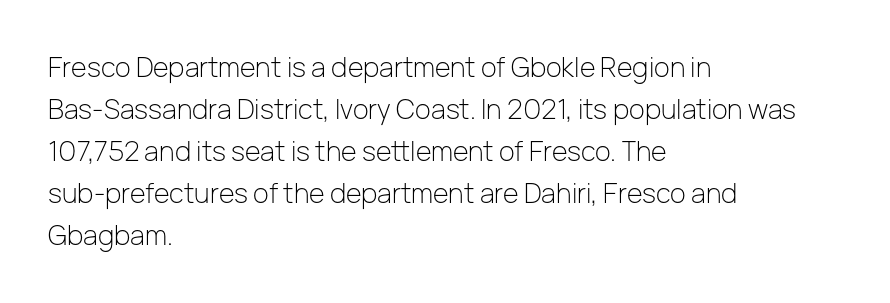
Q: Is the text bold? A: No.
Q: Is the text italic (slanted)? A: No, it is upright.
Q: Is the text underlined? A: No.
Q: How is the paragraph aligned? A: Left-aligned.
Q: Is the spacing between letters normal or unusually wide? A: Normal.
Q: Is the spacing between lines tight, normal or loose? A: Normal.
